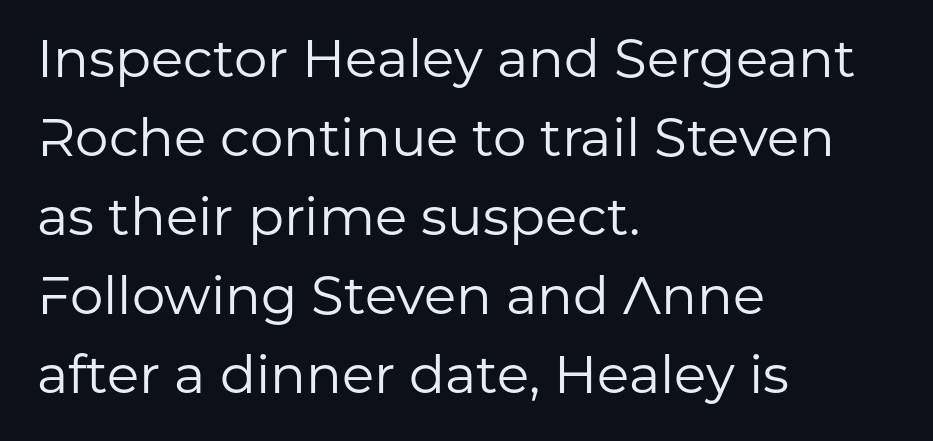
Italic: no, the glyphs are upright roman. A normal amount of white space separates one row of letters from the next. Unlike a traditional serif, this face leaves its strokes unadorned. The string is rendered with underlining switched off.
